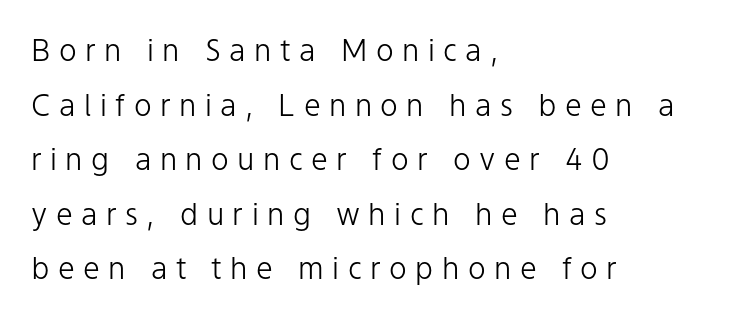
The image shows 30 px light sans-serif type, upright; set left-aligned, line spacing 1.82x, unusually wide letter spacing (+0.28 em), not underlined; low stroke contrast and a medium x-height.
